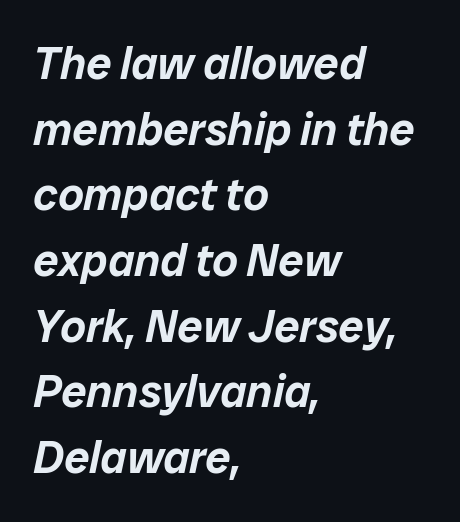
{"italic": "yes", "lean": "right", "slant_degrees": 12, "width": "normal", "stroke_contrast": "low", "x_height": "medium", "monospaced": "no", "underline": "no", "align": "left", "line_spacing": "normal", "line_spacing_ratio": 1.46, "letter_spacing": "normal", "letter_spacing_em": 0.0, "glyph_px": 45}
